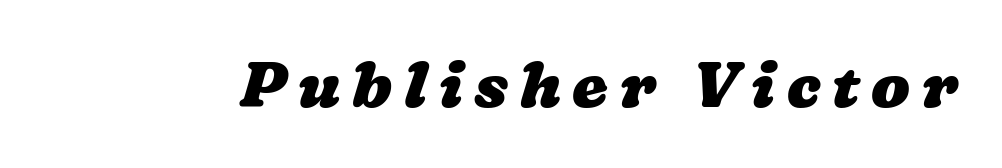
{"bold": "yes", "weight": "heavy", "width": "wide", "stroke_contrast": "low", "x_height": "medium", "monospaced": "no", "underline": "no", "glyph_px": 64}
